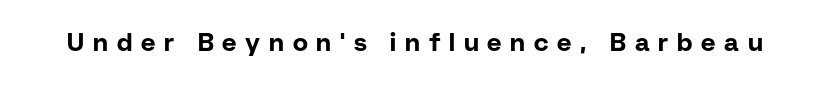
The image shows 25 px bold type, upright; set unusually wide letter spacing (+0.35 em), not underlined.
